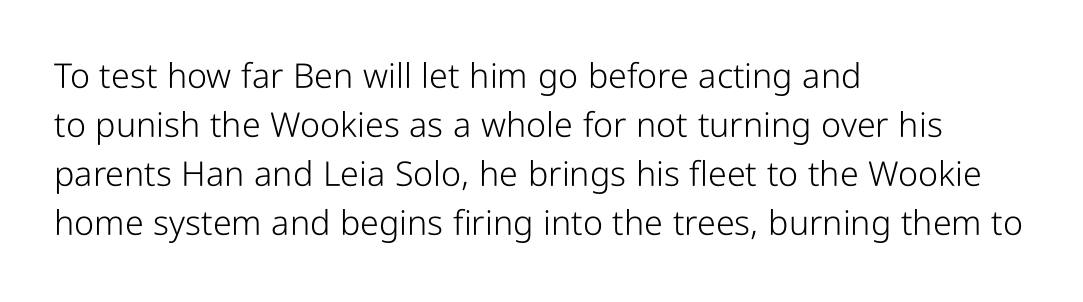
{"serif": "no", "italic": "no", "bold": "no", "weight": "light", "width": "condensed", "stroke_contrast": "low", "x_height": "medium", "monospaced": "no", "underline": "no", "align": "left", "line_spacing": "normal", "line_spacing_ratio": 1.44, "letter_spacing": "normal", "letter_spacing_em": 0.0, "glyph_px": 34}
